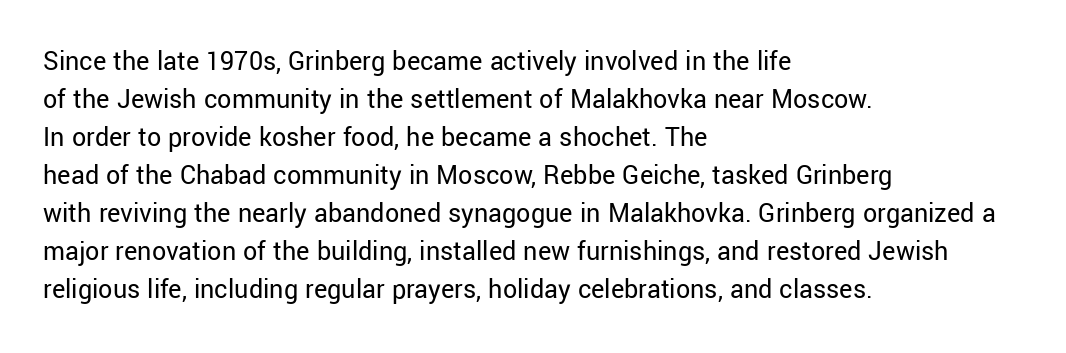
The image shows 28 px regular-weight sans-serif type, upright; set left-aligned, normal line spacing (1.36x), normal letter spacing, not underlined; low stroke contrast and a medium x-height.
